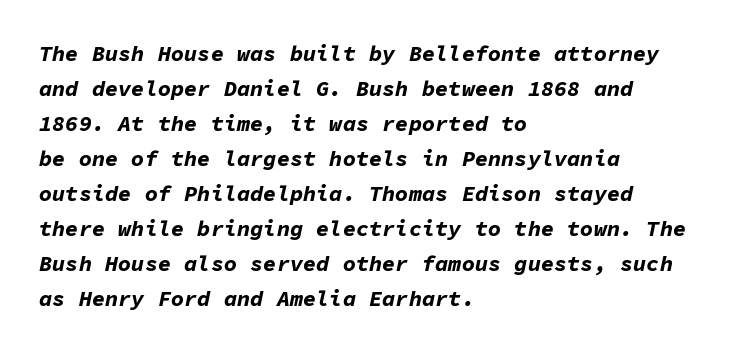
The image shows 22 px bold type, italic (leaning right); set left-aligned, normal line spacing (1.59x), normal letter spacing, not underlined.
